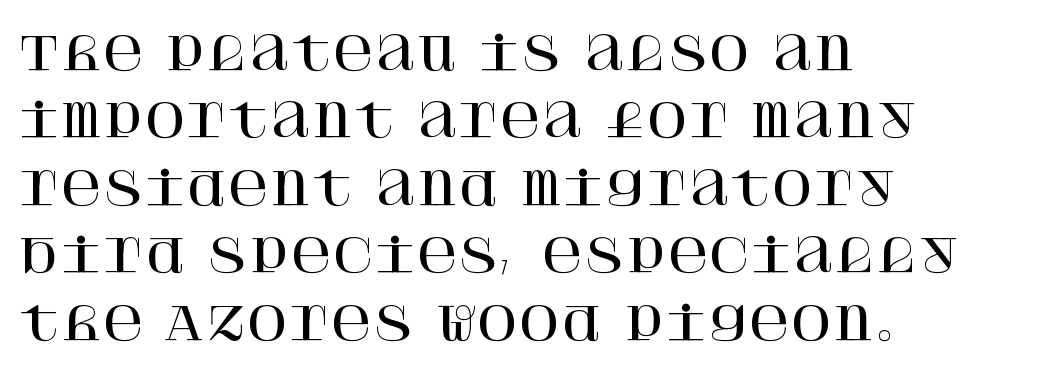
Is the letter spacing exaggerated? No — it looks like the ordinary default. The text block is weighted toward the left margin, trailing off unevenly rightward. Descenders are the only things crossing below the line. A roman cut, with each character standing at attention. The line-height multiplier appears to be the usual default. The characters display serif detailing at their extremities.
